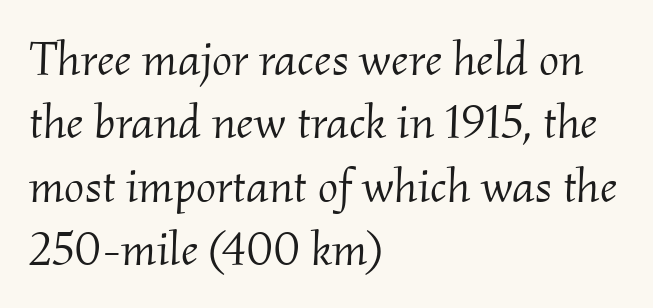
{"serif": "yes", "italic": "yes", "lean": "right", "slant_degrees": 2, "bold": "no", "weight": "light", "width": "normal", "stroke_contrast": "medium", "x_height": "small", "monospaced": "no", "underline": "no", "align": "left", "line_spacing": "normal", "line_spacing_ratio": 1.32, "letter_spacing": "normal", "letter_spacing_em": 0.0, "glyph_px": 48}
